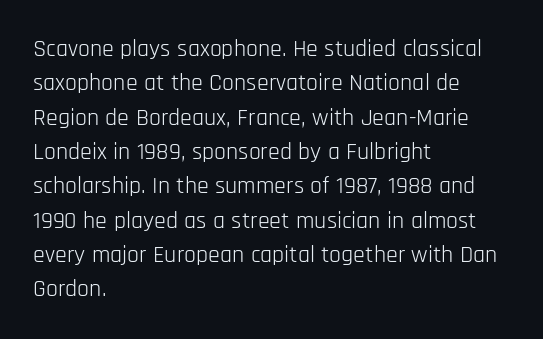
Q: Is the text bold? A: No.
Q: Is the text italic (slanted)? A: No, it is upright.
Q: Is the text underlined? A: No.
Q: How is the paragraph aligned? A: Left-aligned.
Q: Is the spacing between letters normal or unusually wide? A: Normal.
Q: Is the spacing between lines tight, normal or loose? A: Normal.
